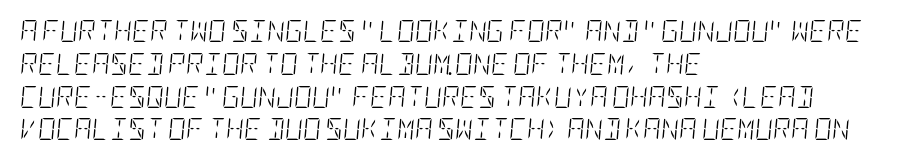
The image shows 22 px text type, italic (leaning right); set left-aligned, normal line spacing (1.49x), normal letter spacing, not underlined.
